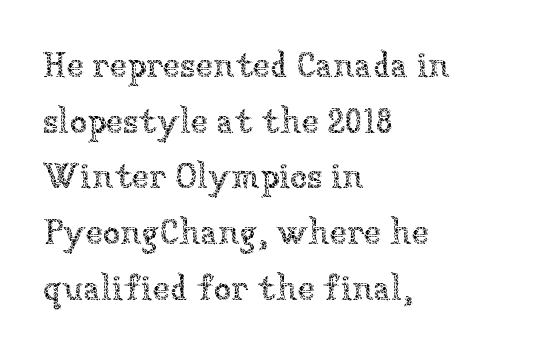
{"italic": "no", "bold": "no", "weight": "thin", "width": "normal", "stroke_contrast": "low", "x_height": "medium", "monospaced": "no", "underline": "no", "align": "left", "line_spacing": "normal", "line_spacing_ratio": 1.59, "letter_spacing": "normal", "letter_spacing_em": 0.0, "glyph_px": 35}
